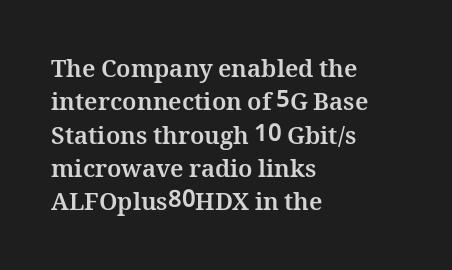
Q: Is the text bold? A: Yes.
Q: Is the text italic (slanted)? A: No, it is upright.
Q: Is the text underlined? A: No.
Q: How is the paragraph aligned? A: Left-aligned.
Q: Is the spacing between letters normal or unusually wide? A: Normal.
Q: Is the spacing between lines tight, normal or loose? A: Normal.
